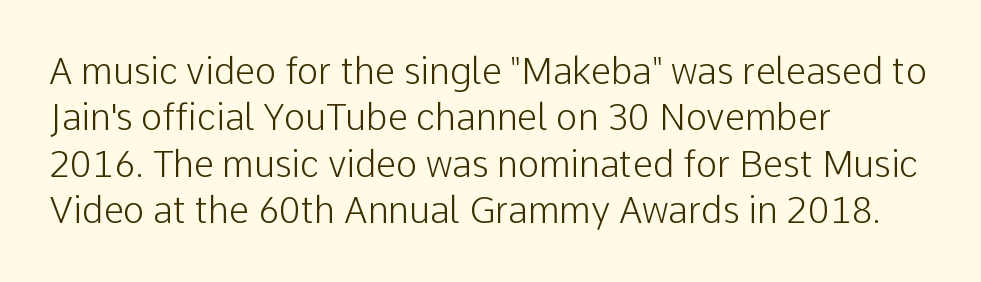
Q: Is the text bold? A: No.
Q: Is the text italic (slanted)? A: No, it is upright.
Q: Is the typeface a serif or a sans-serif typeface? A: Sans-serif.
Q: Is the text underlined? A: No.
Q: How is the paragraph aligned? A: Left-aligned.
Q: Is the spacing between letters normal or unusually wide? A: Normal.
Q: Is the spacing between lines tight, normal or loose? A: Normal.
Q: Width (condensed, normal, or wide)? A: Normal.
Q: Stroke contrast? A: Low.
Q: x-height? A: Medium.
Q: Monospaced? A: No.
